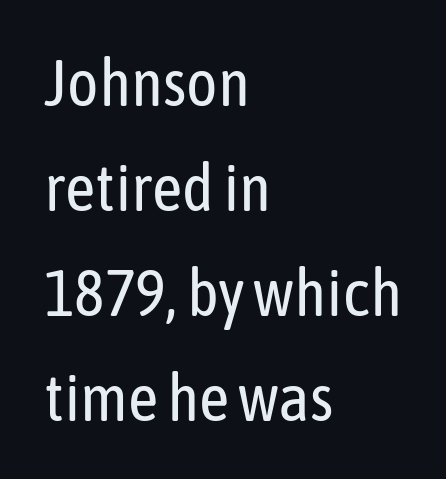
Short and long lines alike share a common starting point at left. These lines keep a tight, regular rhythm from letter to letter. Unlike italic type, these characters show no tilt at all. Think of a printed novel: that variable character pitch is what you see here.
